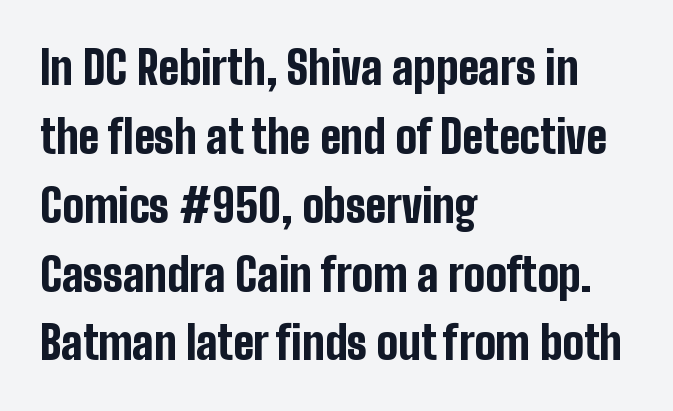
The image shows 45 px bold, condensed sans-serif type, upright; set left-aligned, normal line spacing (1.53x), normal letter spacing, not underlined; low stroke contrast and a medium x-height.
